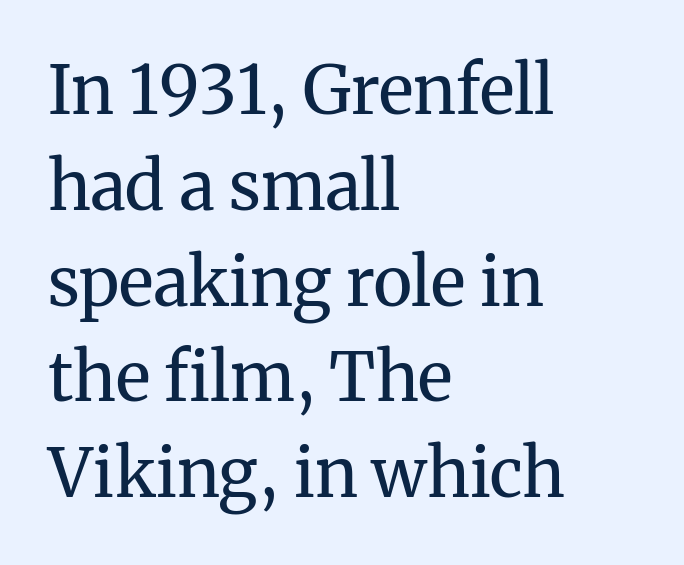
Q: Is the text bold? A: No.
Q: Is the text italic (slanted)? A: No, it is upright.
Q: Is the typeface a serif or a sans-serif typeface? A: Serif.
Q: Is the text underlined? A: No.
Q: How is the paragraph aligned? A: Left-aligned.
Q: Is the spacing between letters normal or unusually wide? A: Normal.
Q: Is the spacing between lines tight, normal or loose? A: Normal.
Q: Width (condensed, normal, or wide)? A: Normal.
Q: Stroke contrast? A: Medium.
Q: x-height? A: Medium.
Q: Monospaced? A: No.
